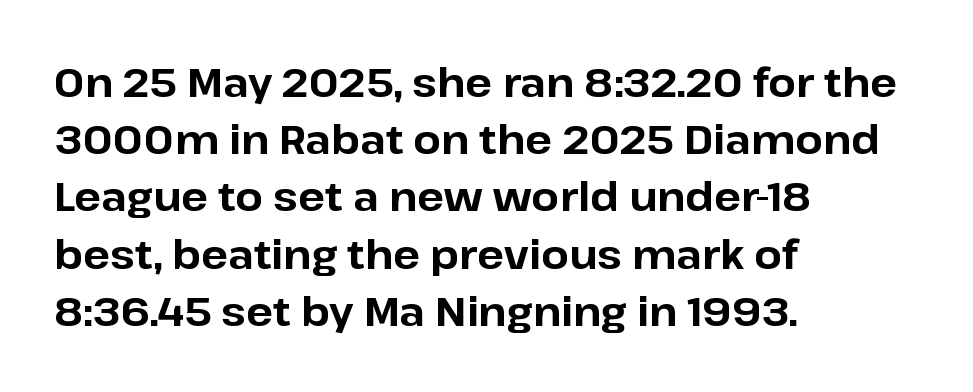
The font's upright variant was chosen for this text. The rendering anchors every line to the left-hand side. The face used here is a sans, in the tradition of grotesques and geometrics. The passage shown is typed in a proportional face where columns would drift.
